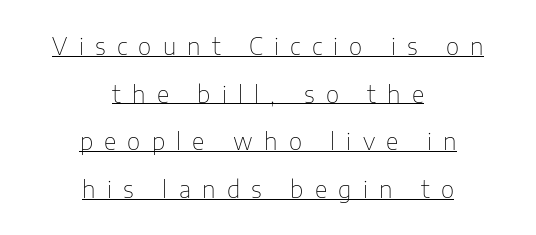
Q: Is the text bold? A: No.
Q: Is the text italic (slanted)? A: No, it is upright.
Q: Is the text underlined? A: Yes.
Q: How is the paragraph aligned? A: Centered.
Q: Is the spacing between letters normal or unusually wide? A: Unusually wide.
Q: Is the spacing between lines tight, normal or loose? A: Loose.
